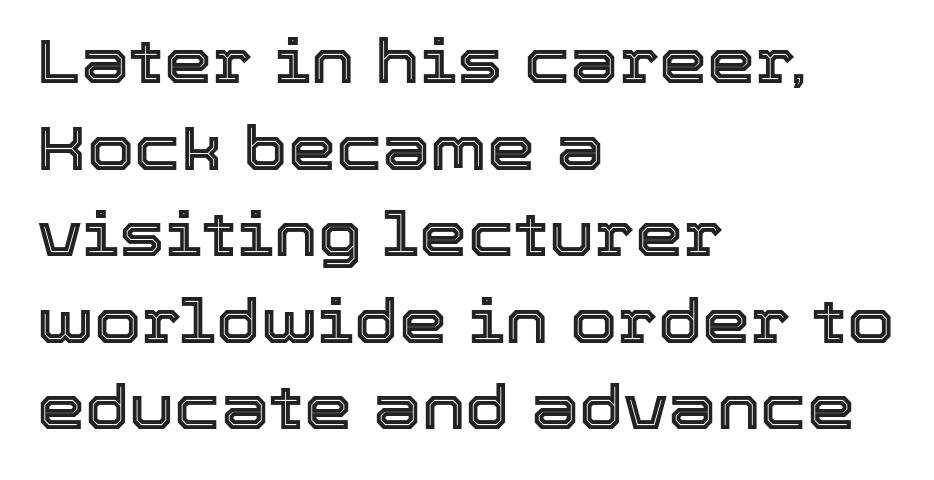
The image shows 61 px text type, upright; set left-aligned, normal line spacing (1.42x), normal letter spacing, not underlined; a medium x-height.
